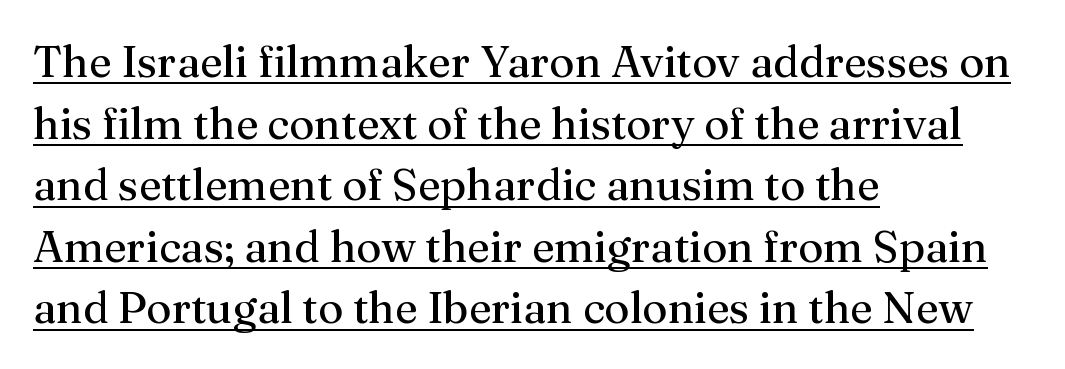
The image shows 44 px regular-weight serif type, upright; set left-aligned, normal line spacing (1.4x), normal letter spacing, underlined; medium stroke contrast and a medium x-height.
